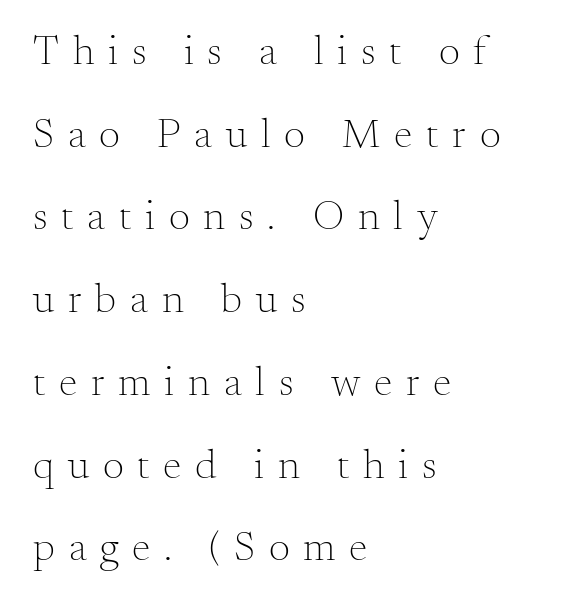
The image shows 42 px light serif type, upright; set left-aligned, loose line spacing (1.97x), unusually wide letter spacing (+0.33 em), not underlined; medium stroke contrast and a small x-height.
